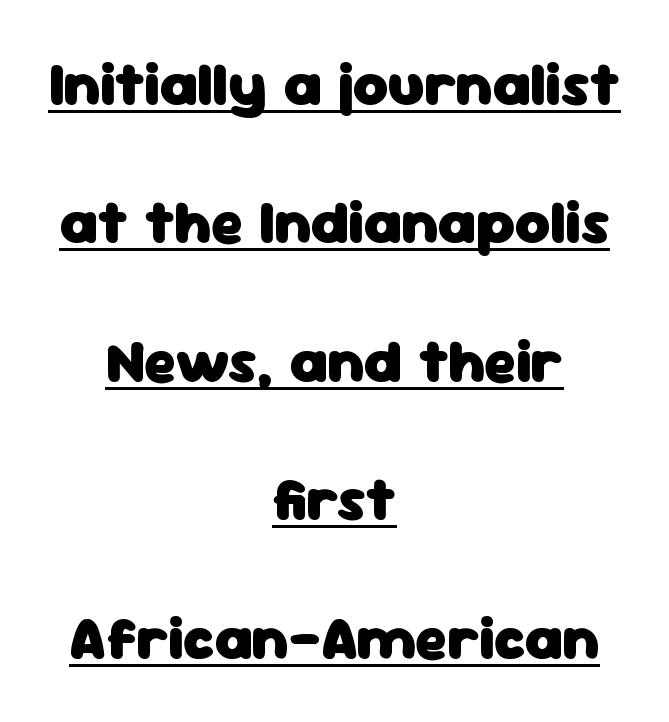
Q: Is the text bold? A: Yes.
Q: Is the text italic (slanted)? A: No, it is upright.
Q: Is the typeface a serif or a sans-serif typeface? A: Sans-serif.
Q: Is the text underlined? A: Yes.
Q: How is the paragraph aligned? A: Centered.
Q: Is the spacing between letters normal or unusually wide? A: Normal.
Q: Is the spacing between lines tight, normal or loose? A: Loose.
Q: Width (condensed, normal, or wide)? A: Normal.
Q: Stroke contrast? A: Low.
Q: x-height? A: Medium.
Q: Monospaced? A: No.
